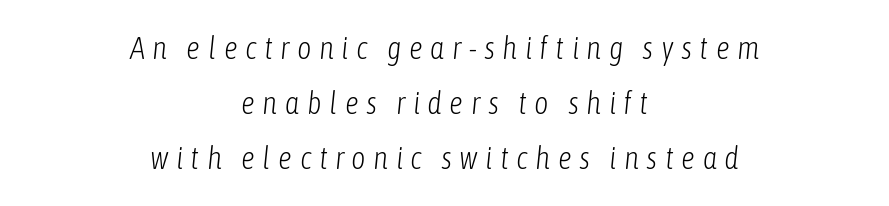
The image shows 31 px light, condensed type, italic (leaning right); set centered, line spacing 1.77x, unusually wide letter spacing (+0.24 em), not underlined; low stroke contrast and a medium x-height.
